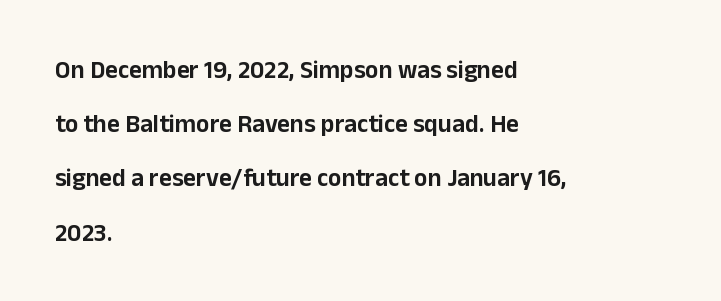
{"italic": "no", "underline": "no", "align": "left", "line_spacing": "loose", "line_spacing_ratio": 2.17, "letter_spacing": "normal", "letter_spacing_em": 0.0, "glyph_px": 25}
